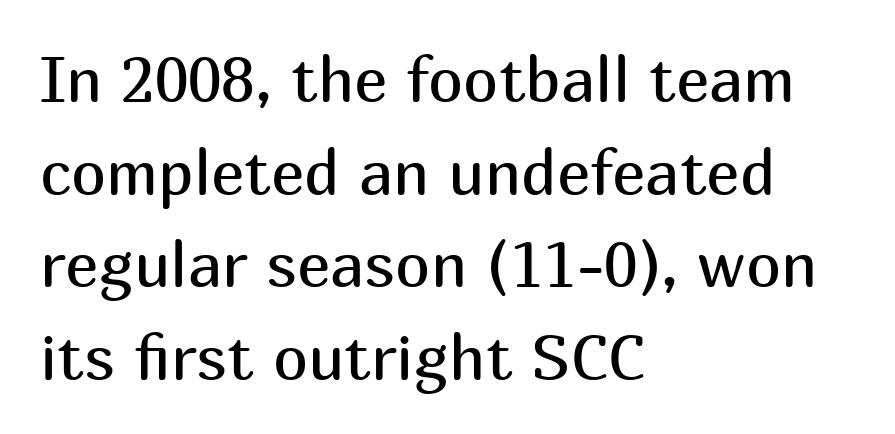
{"serif": "no", "italic": "no", "bold": "no", "weight": "regular", "width": "normal", "stroke_contrast": "medium", "x_height": "medium", "monospaced": "no", "underline": "no", "align": "left", "line_spacing": "normal", "line_spacing_ratio": 1.47, "letter_spacing": "normal", "letter_spacing_em": 0.0, "glyph_px": 63}
